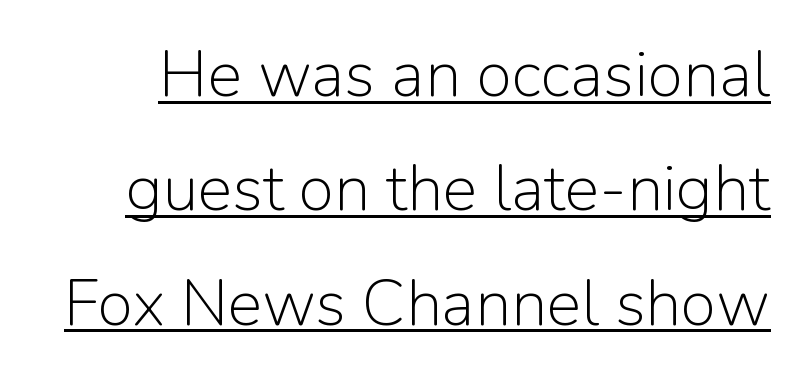
No letter is thick-stroked: the sample isn't bold. A typesetter would call this proportional, since set widths differ per character. Style check: upright. The rendering keeps characters at their native spacing. Classification — sans serif. The rendering uses the underline text-decoration.
